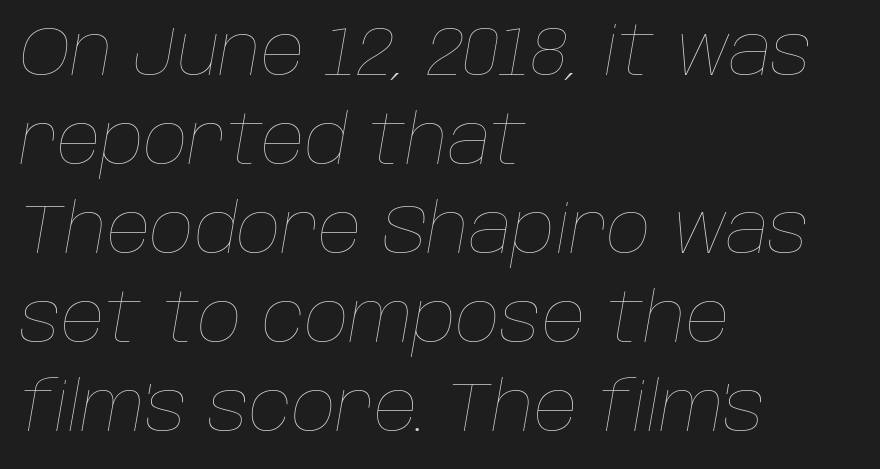
How are the letters spaced? Ordinarily, with no added tracking. Note the varied advance widths — an 'i' is clearly narrower than an 'm'. Each line starts at the same left margin while the right side varies. A typesetter would mark this as italic. Weight: not bold — regular or lighter. Line spacing here is normal.
